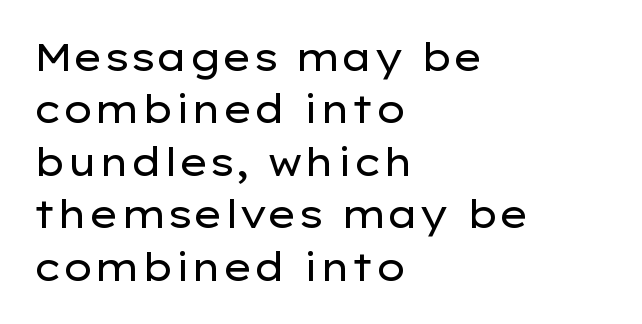
Q: Is the text bold? A: No.
Q: Is the text italic (slanted)? A: No, it is upright.
Q: Is the typeface a serif or a sans-serif typeface? A: Sans-serif.
Q: Is the text underlined? A: No.
Q: How is the paragraph aligned? A: Left-aligned.
Q: Is the spacing between letters normal or unusually wide? A: Normal.
Q: Is the spacing between lines tight, normal or loose? A: Normal.
Q: Width (condensed, normal, or wide)? A: Wide.
Q: Stroke contrast? A: Low.
Q: x-height? A: Medium.
Q: Monospaced? A: No.
